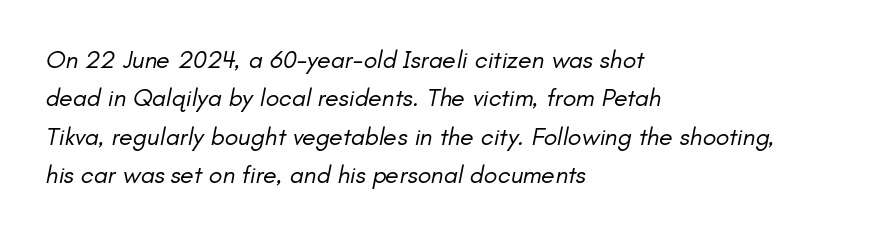
{"italic": "yes", "lean": "right", "slant_degrees": 11, "bold": "no", "underline": "no", "align": "left", "line_spacing": "normal", "line_spacing_ratio": 1.54, "letter_spacing": "normal", "letter_spacing_em": 0.0, "glyph_px": 25}
